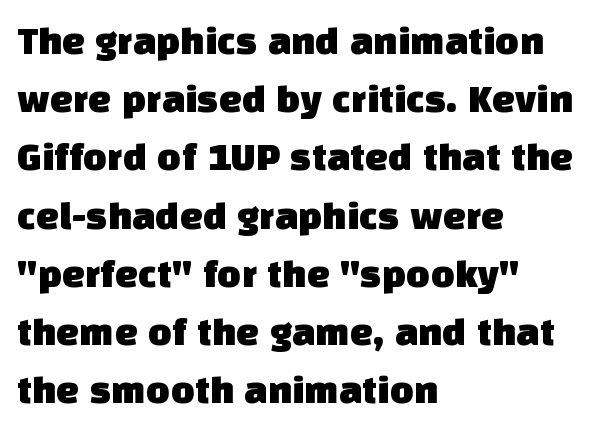
Q: Is the typeface a serif or a sans-serif typeface? A: Sans-serif.
Q: Is the text underlined? A: No.
Q: How is the paragraph aligned? A: Left-aligned.
Q: Is the spacing between letters normal or unusually wide? A: Normal.
Q: Is the spacing between lines tight, normal or loose? A: Normal.
Q: Width (condensed, normal, or wide)? A: Normal.
Q: Stroke contrast? A: Low.
Q: x-height? A: Large.
Q: Monospaced? A: No.
